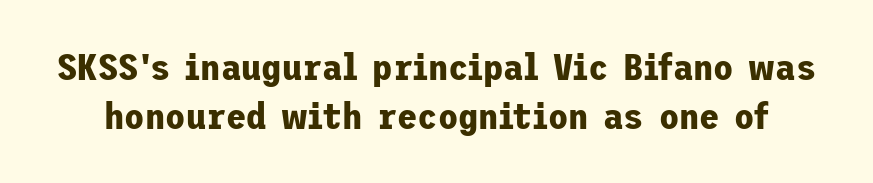
The image shows 37 px bold sans-serif type, upright; set normal line spacing (1.32x), normal letter spacing, not underlined; low stroke contrast and a medium x-height.
